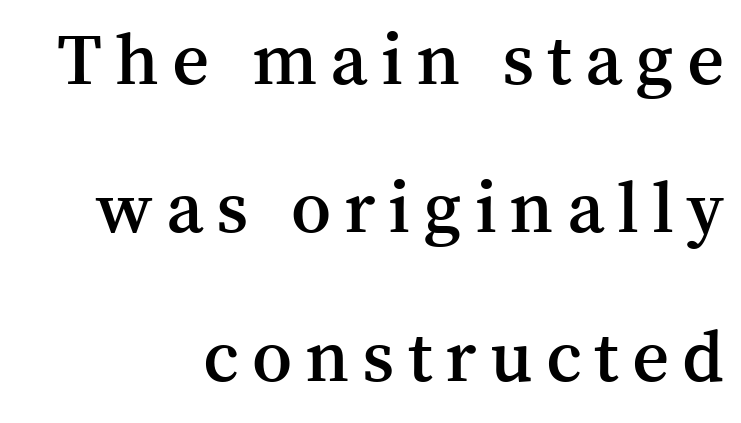
Q: Is the text bold? A: Semi-bold.
Q: Is the text italic (slanted)? A: No, it is upright.
Q: Is the typeface a serif or a sans-serif typeface? A: Serif.
Q: Is the text underlined? A: No.
Q: How is the paragraph aligned? A: Right-aligned.
Q: Is the spacing between lines tight, normal or loose? A: Loose.
Q: Width (condensed, normal, or wide)? A: Normal.
Q: Stroke contrast? A: Medium.
Q: x-height? A: Medium.
Q: Monospaced? A: No.
